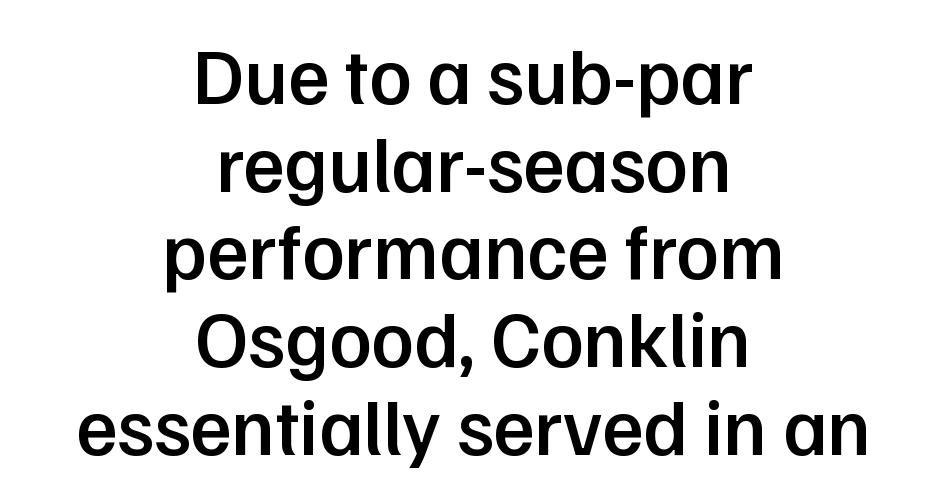
{"serif": "no", "italic": "no", "bold": "semi", "weight": "semibold", "width": "normal", "stroke_contrast": "low", "x_height": "medium", "monospaced": "no", "underline": "no", "align": "center", "line_spacing": "tight", "line_spacing_ratio": 1.11, "letter_spacing": "normal", "letter_spacing_em": 0.0, "glyph_px": 79}
